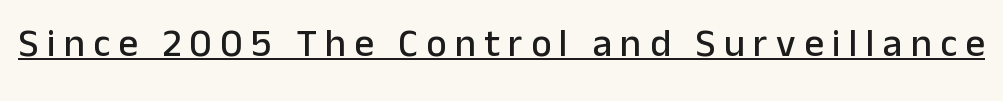
The image shows 39 px sans-serif type, upright; set unusually wide letter spacing (+0.21 em), underlined; low stroke contrast and a medium x-height.
